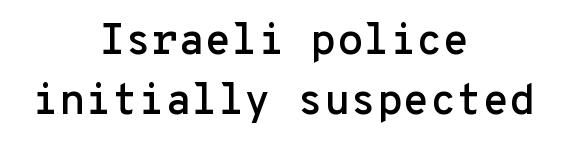
Q: Is the text italic (slanted)? A: No, it is upright.
Q: Is the typeface a serif or a sans-serif typeface? A: Sans-serif.
Q: Is the text underlined? A: No.
Q: How is the paragraph aligned? A: Centered.
Q: Is the spacing between letters normal or unusually wide? A: Normal.
Q: Is the spacing between lines tight, normal or loose? A: Normal.
Q: Width (condensed, normal, or wide)? A: Normal.
Q: Stroke contrast? A: Low.
Q: x-height? A: Medium.
Q: Monospaced? A: Yes.
